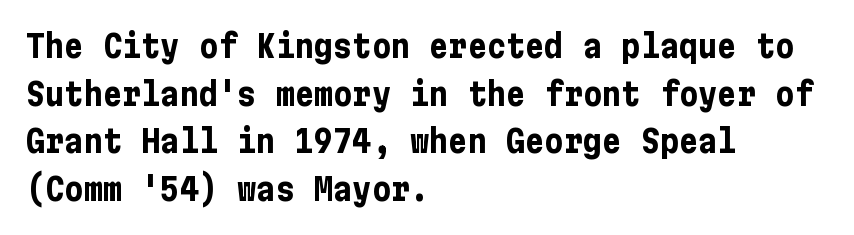
Q: Is the text bold? A: Yes.
Q: Is the text italic (slanted)? A: No, it is upright.
Q: Is the typeface a serif or a sans-serif typeface? A: Sans-serif.
Q: Is the text underlined? A: No.
Q: How is the paragraph aligned? A: Left-aligned.
Q: Is the spacing between letters normal or unusually wide? A: Normal.
Q: Is the spacing between lines tight, normal or loose? A: Normal.
Q: Width (condensed, normal, or wide)? A: Condensed.
Q: Stroke contrast? A: Low.
Q: x-height? A: Medium.
